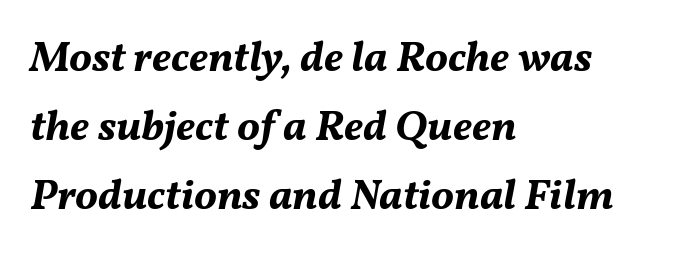
{"italic": "yes", "lean": "right", "slant_degrees": 11, "bold": "yes", "weight": "bold", "width": "normal", "stroke_contrast": "medium", "x_height": "medium", "monospaced": "no", "underline": "no", "align": "left", "line_spacing": "normal", "line_spacing_ratio": 1.61, "letter_spacing": "normal", "letter_spacing_em": 0.0, "glyph_px": 43}
